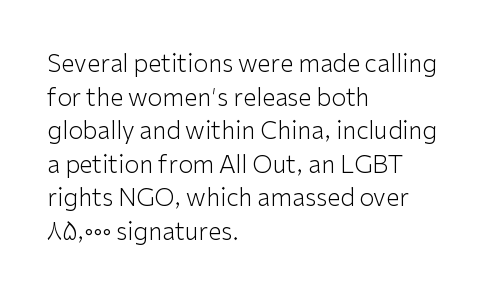
The image shows 24 px text type, upright; set left-aligned, normal line spacing (1.4x), normal letter spacing, not underlined.
